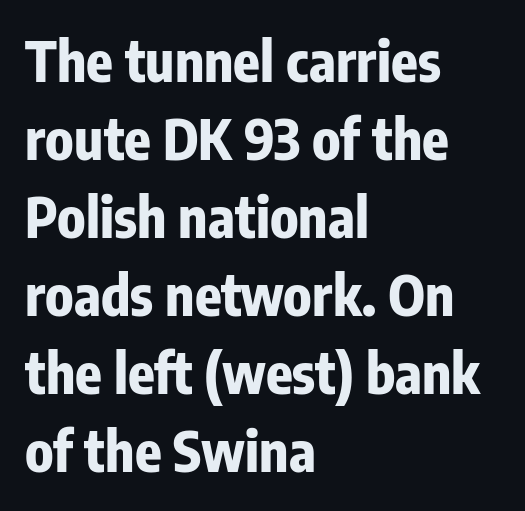
This is sans-serif lettering, the kind often seen on screens and signage. The passage shown is emphatically bold. The setting favours the left margin, as ordinary paragraphs usually do. Baseline-to-baseline distance is the conventional proportion of letter height. This rendering features lettering with no underline. Nope, not italic — everything's standing straight.
